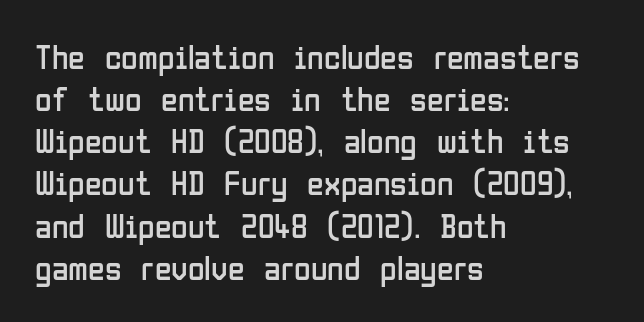
{"serif": "no", "italic": "no", "bold": "no", "weight": "regular", "width": "condensed", "stroke_contrast": "low", "x_height": "medium", "monospaced": "no", "underline": "no", "align": "left", "line_spacing_ratio": 1.24, "letter_spacing": "normal", "letter_spacing_em": 0.0, "glyph_px": 34}
